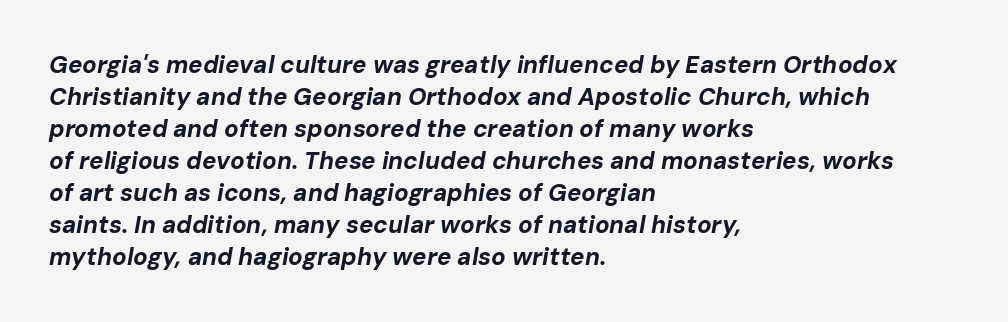
The image shows 24 px bold type, italic (leaning right); set left-aligned, normal line spacing (1.33x), normal letter spacing, not underlined.
